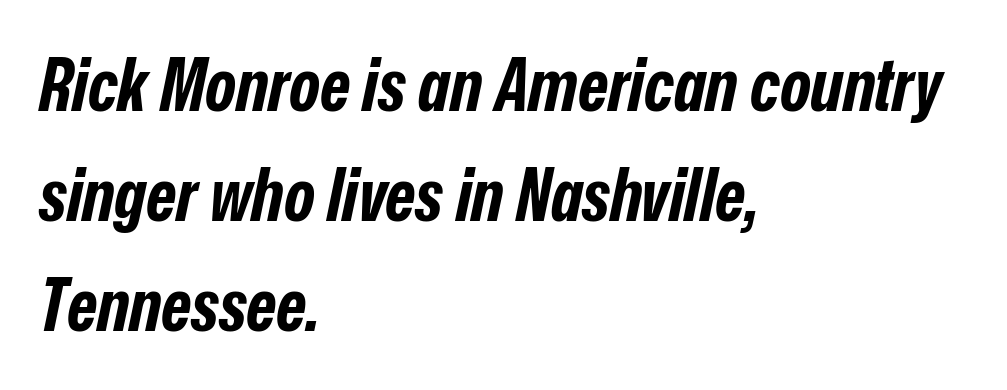
Q: Is the text bold? A: Yes.
Q: Is the text italic (slanted)? A: Yes, it leans right by about 12 degrees.
Q: Is the text underlined? A: No.
Q: How is the paragraph aligned? A: Left-aligned.
Q: Is the spacing between letters normal or unusually wide? A: Normal.
Q: Is the spacing between lines tight, normal or loose? A: Normal.
Q: Width (condensed, normal, or wide)? A: Condensed.
Q: Stroke contrast? A: Low.
Q: x-height? A: Medium.
Q: Monospaced? A: No.
